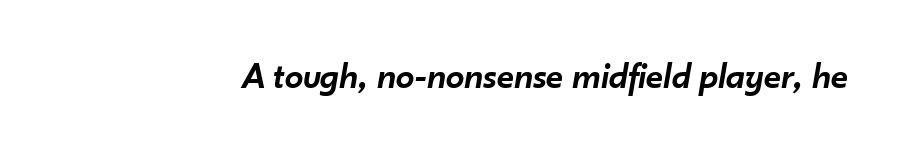
The image shows 37 px semibold type, italic (leaning right); set normal letter spacing, not underlined; low stroke contrast and a small x-height.
